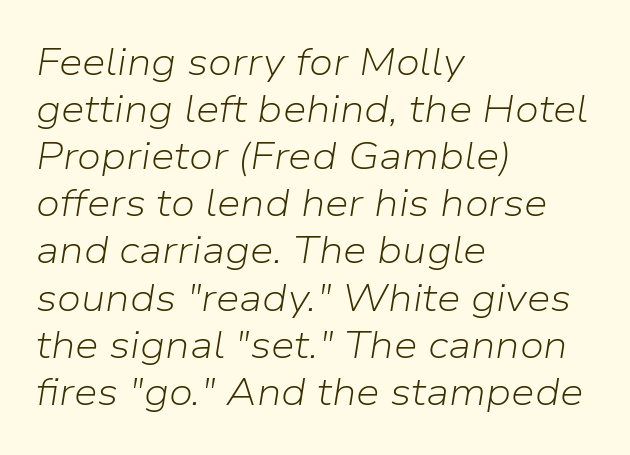
It's the slanting kind of type. Weight class: somewhere from thin through regular. This rendering features lettering with no underline. Is the block centered? No — it sits flush against the left margin.
